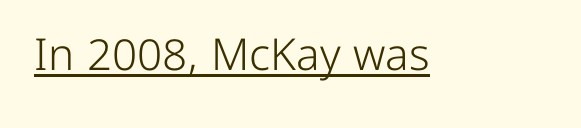
The image shows 44 px light sans-serif type, upright; set normal letter spacing, underlined; low stroke contrast and a medium x-height.
